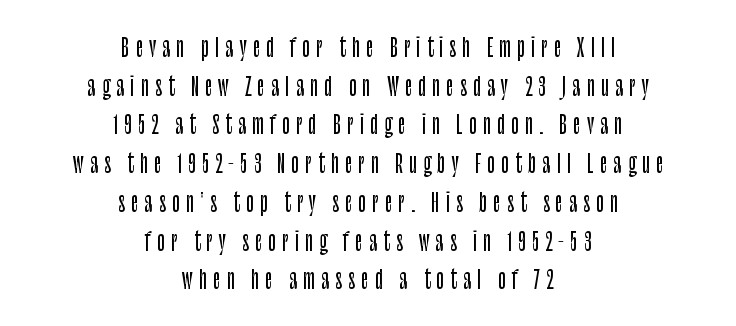
Q: Is the text italic (slanted)? A: No, it is upright.
Q: Is the text underlined? A: No.
Q: How is the paragraph aligned? A: Centered.
Q: Is the spacing between letters normal or unusually wide? A: Unusually wide.
Q: Is the spacing between lines tight, normal or loose? A: Normal.
